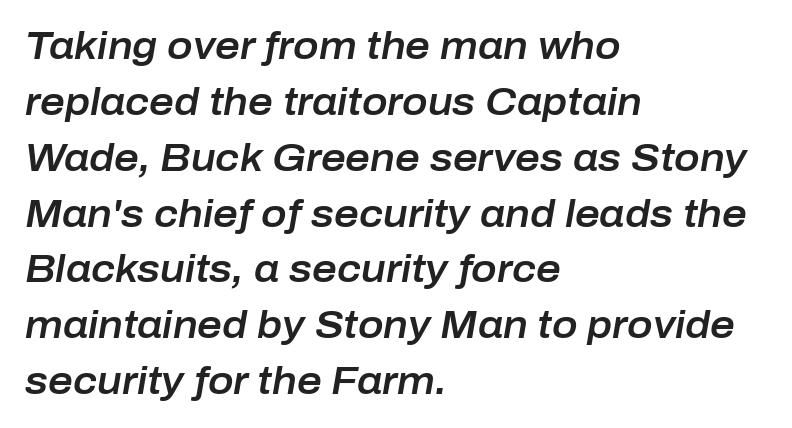
Q: Is the text italic (slanted)? A: Yes, it leans right by about 10 degrees.
Q: Is the text underlined? A: No.
Q: How is the paragraph aligned? A: Left-aligned.
Q: Is the spacing between letters normal or unusually wide? A: Normal.
Q: Is the spacing between lines tight, normal or loose? A: Normal.
Q: Width (condensed, normal, or wide)? A: Normal.
Q: Stroke contrast? A: Low.
Q: x-height? A: Medium.
Q: Monospaced? A: No.
